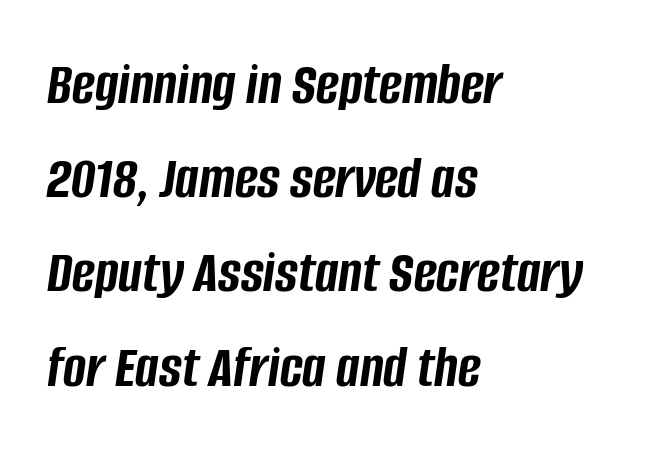
Q: Is the text bold? A: Yes.
Q: Is the text italic (slanted)? A: Yes, it leans right by about 8 degrees.
Q: Is the text underlined? A: No.
Q: How is the paragraph aligned? A: Left-aligned.
Q: Is the spacing between letters normal or unusually wide? A: Normal.
Q: Is the spacing between lines tight, normal or loose? A: Normal.
Q: Width (condensed, normal, or wide)? A: Condensed.
Q: Stroke contrast? A: Low.
Q: x-height? A: Large.
Q: Monospaced? A: No.
